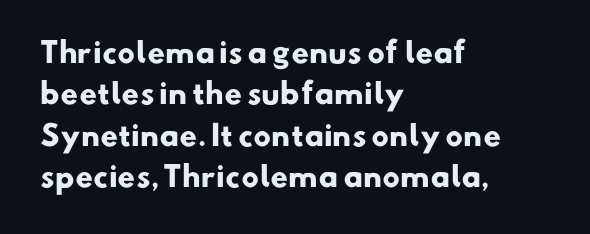
The image shows 28 px heavy sans-serif type; set left-aligned, normal line spacing (1.48x), normal letter spacing, not underlined; low stroke contrast and a small x-height.
